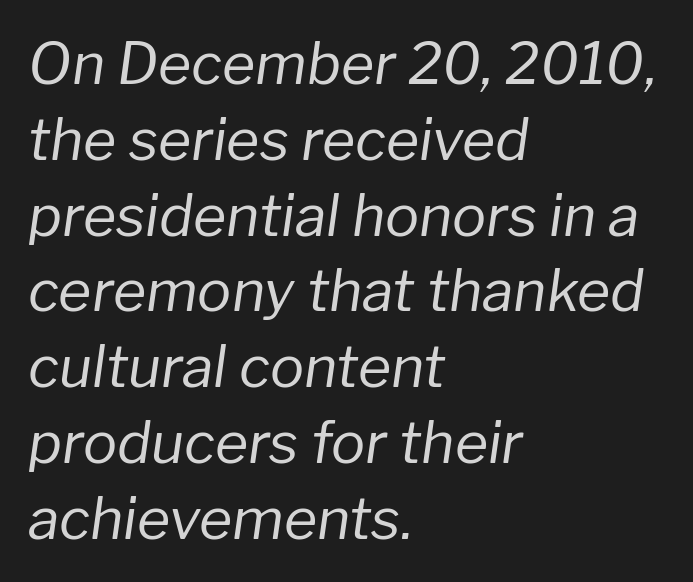
The image shows 57 px regular-weight type, italic (leaning right); set left-aligned, normal line spacing (1.33x), normal letter spacing, not underlined; low stroke contrast and a medium x-height.
